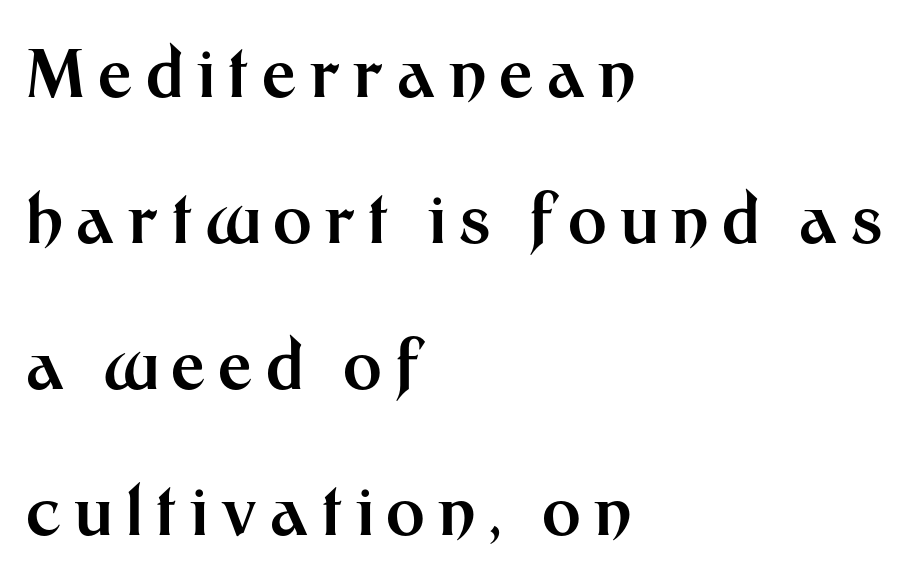
Letter spacing: wide. Does the lettering tilt? It doesn't — this is upright. Quick note: underline off. Emphasis by weight is at full strength: bold. The glyphs in this specimen are sans serif.
